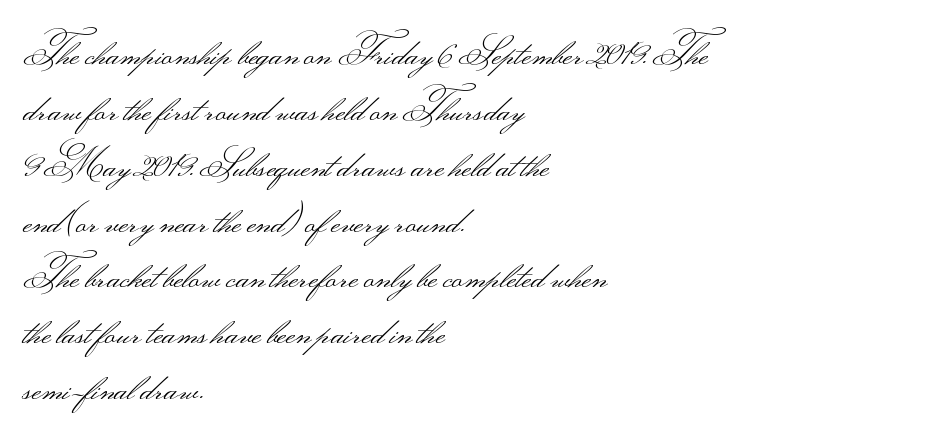
Q: Is the text bold? A: No.
Q: Is the text italic (slanted)? A: Yes.
Q: Is the typeface a serif or a sans-serif typeface? A: Sans-serif.
Q: Is the text underlined? A: No.
Q: How is the paragraph aligned? A: Left-aligned.
Q: Is the spacing between letters normal or unusually wide? A: Normal.
Q: Is the spacing between lines tight, normal or loose? A: Normal.
Q: Width (condensed, normal, or wide)? A: Wide.
Q: Stroke contrast? A: Medium.
Q: Monospaced? A: No.
